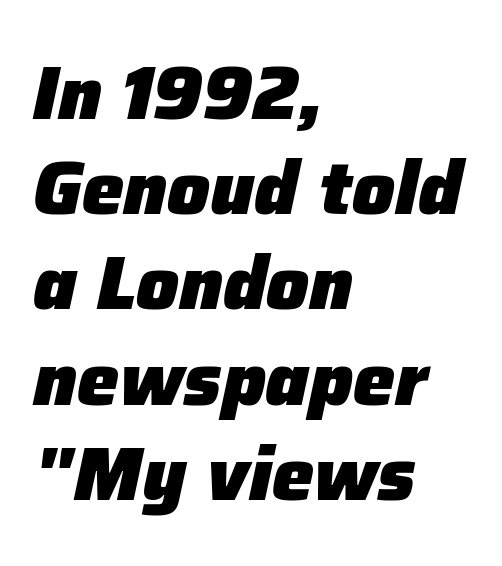
The face used here is rendered with its standard letterfit. Compared with ordinary roman type, these characters are visibly tilted. Honestly, the row spacing looks completely unremarkable. What weight is shown? A full bold with thick strokes. Visually the block forms a straight wall on the left and a jagged coastline on the right.
